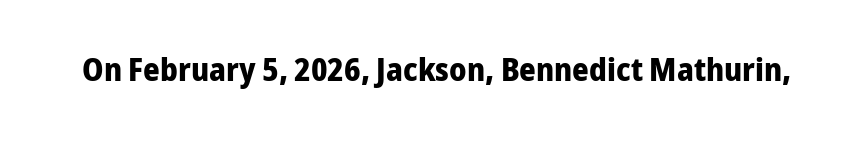
Do the characters align in a grid? No, the font is proportional. The strokes are fattened all the way to bold. The specimen omits any rule beneath the text block's lines. Words appear dense and cohesive because spacing is normal.
